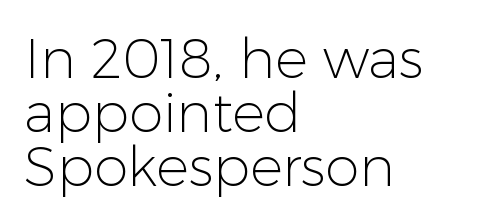
{"serif": "no", "italic": "no", "bold": "no", "weight": "light", "width": "normal", "stroke_contrast": "low", "x_height": "medium", "monospaced": "no", "underline": "no", "align": "left", "line_spacing": "tight", "line_spacing_ratio": 0.98, "letter_spacing": "normal", "letter_spacing_em": 0.0, "glyph_px": 55}
